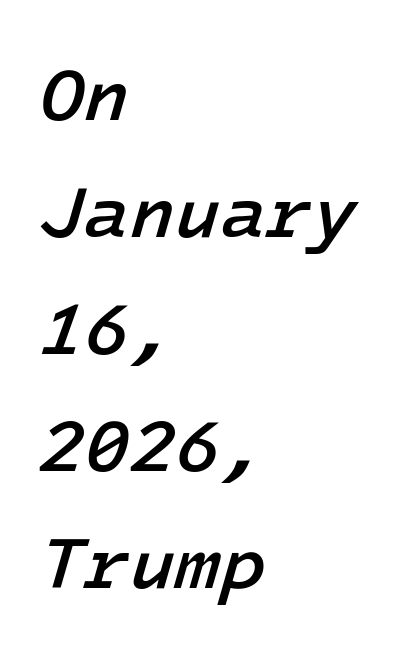
Line starts are locked; line ends wander. Each glyph is drawn with semibold strokes, heavier than normal yet not fully bold. This sample keeps an unexceptional amount of space between lines. Nothing unusual about the tracking: characters are spaced as the font intends. Has an underline been added? It has not. It's the slanting kind of type.
